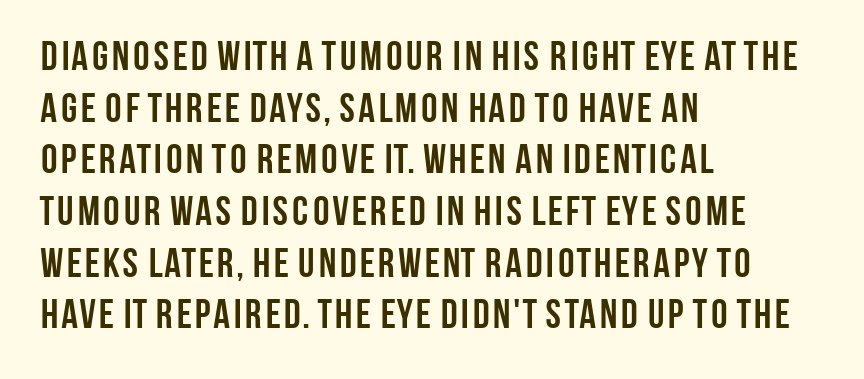
The image shows 41 px semibold, condensed sans-serif type, upright; set left-aligned, normal line spacing (1.26x), normal letter spacing, not underlined; low stroke contrast and a large x-height.
